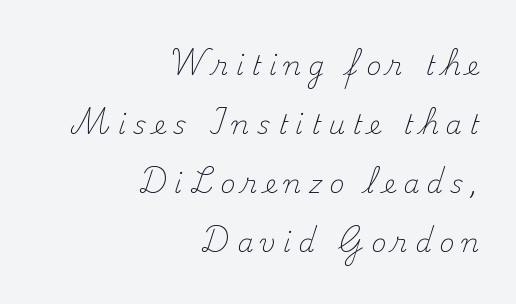
Students, observe: this is what heavily led, spacious text looks like. This sample uses expanded letter spacing, leaving extra air between glyphs. One-word summary of the alignment: right.
